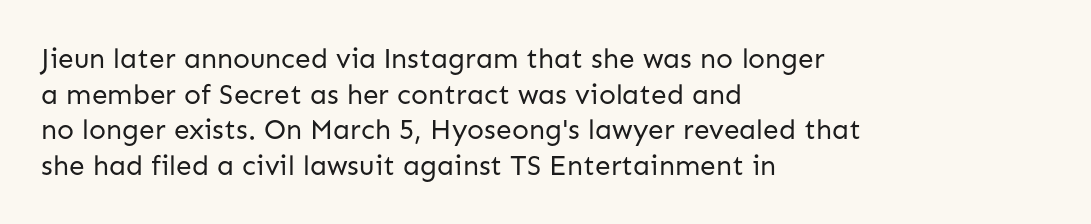
Q: Is the text bold? A: No.
Q: Is the text italic (slanted)? A: No, it is upright.
Q: Is the typeface a serif or a sans-serif typeface? A: Sans-serif.
Q: Is the text underlined? A: No.
Q: How is the paragraph aligned? A: Left-aligned.
Q: Is the spacing between letters normal or unusually wide? A: Normal.
Q: Is the spacing between lines tight, normal or loose? A: Normal.
Q: Width (condensed, normal, or wide)? A: Normal.
Q: Stroke contrast? A: Low.
Q: x-height? A: Medium.
Q: Monospaced? A: No.
